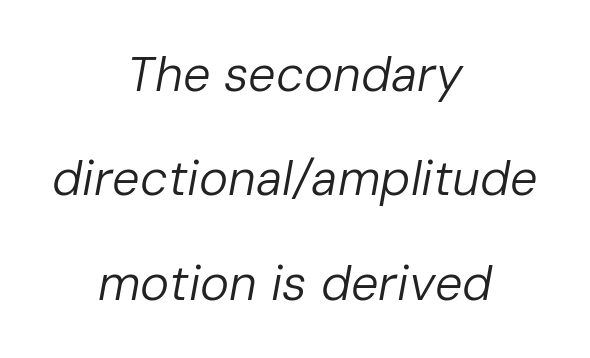
Stroke mass is kept to a normal reading level or below. You can tell it's italic because the verticals aren't actually vertical. Interline gaps are noticeably wide in this sample. Bare-footed words on every line. Tracking here is standard; glyphs follow each other at the usual distance.
